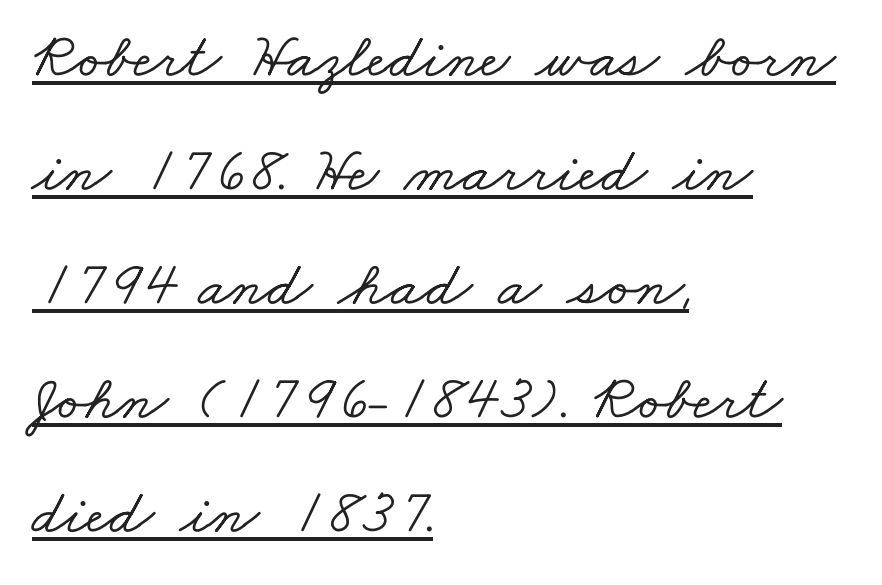
Small tapered or slab feet sit at the stroke ends, so this counts as serif. Each letter keeps its own natural width here, so spacing adapts to shape. Where is the straight margin? On the left. Inter-character spacing is left at the font's built-in metrics. The sample's only ornament is a line tracing under the words.
